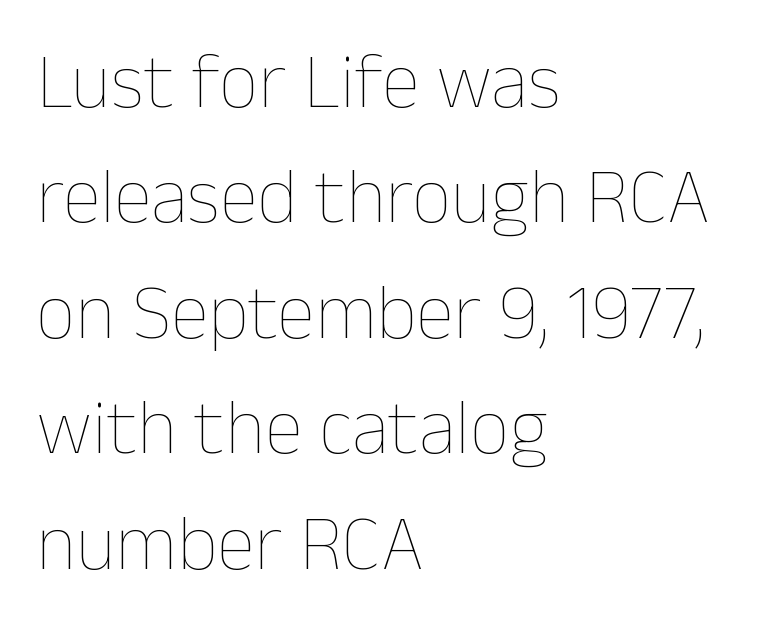
Q: Is the text bold? A: No.
Q: Is the text italic (slanted)? A: No, it is upright.
Q: Is the text underlined? A: No.
Q: How is the paragraph aligned? A: Left-aligned.
Q: Is the spacing between letters normal or unusually wide? A: Normal.
Q: Is the spacing between lines tight, normal or loose? A: Normal.
Q: Width (condensed, normal, or wide)? A: Normal.
Q: Stroke contrast? A: Low.
Q: x-height? A: Medium.
Q: Monospaced? A: No.
